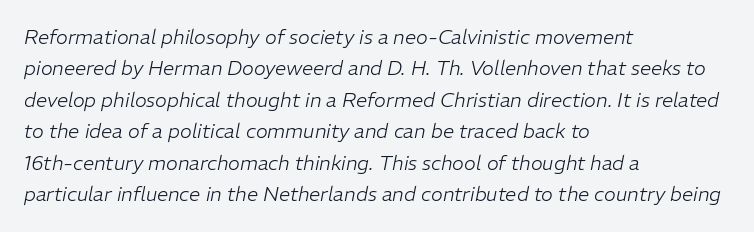
{"italic": "yes", "lean": "right", "slant_degrees": 11, "bold": "no", "underline": "no", "align": "left", "line_spacing": "normal", "line_spacing_ratio": 1.57, "letter_spacing": "normal", "letter_spacing_em": 0.0, "glyph_px": 20}
